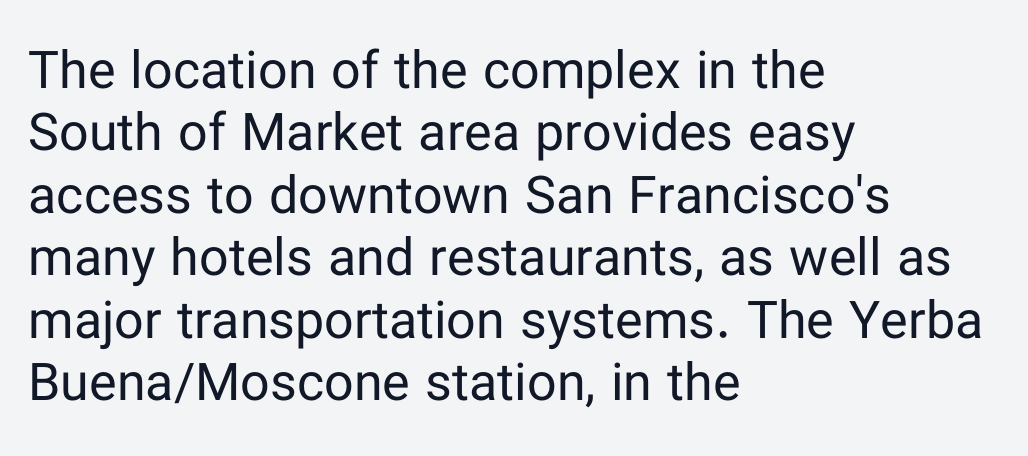
The image shows 52 px regular-weight sans-serif type, upright; set left-aligned, line spacing 1.2x, normal letter spacing, not underlined; low stroke contrast and a medium x-height.
